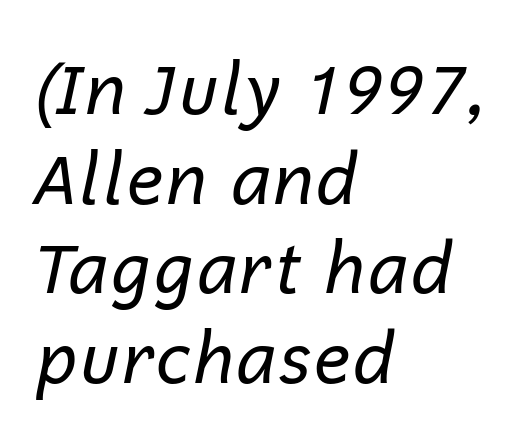
{"italic": "yes", "lean": "right", "slant_degrees": 12, "bold": "no", "weight": "regular", "width": "normal", "stroke_contrast": "low", "x_height": "medium", "monospaced": "no", "underline": "no", "align": "left", "line_spacing": "normal", "line_spacing_ratio": 1.28, "letter_spacing": "normal", "letter_spacing_em": 0.0, "glyph_px": 70}
